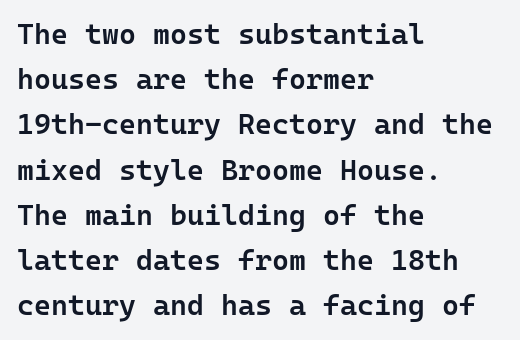
One-word summary of the alignment: left. Anything drawn beneath the words? Only blank space. Think of a typewriter: that constant character pitch is what you see here. Students, this is semibold: more ink than regular, less than bold.
